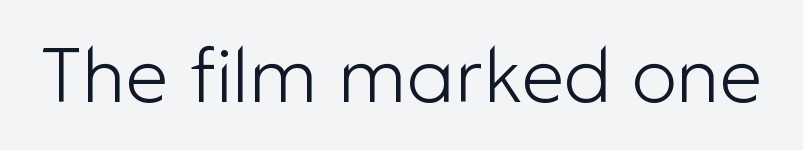
{"serif": "no", "italic": "no", "bold": "no", "weight": "light", "width": "normal", "stroke_contrast": "low", "x_height": "medium", "monospaced": "no", "underline": "no", "letter_spacing": "normal", "letter_spacing_em": 0.0, "glyph_px": 76}
